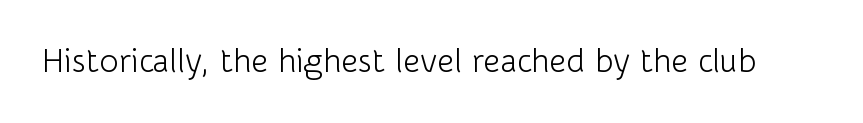
Q: Is the text bold? A: No.
Q: Is the text italic (slanted)? A: No, it is upright.
Q: Is the typeface a serif or a sans-serif typeface? A: Sans-serif.
Q: Is the text underlined? A: No.
Q: Is the spacing between letters normal or unusually wide? A: Normal.
Q: Width (condensed, normal, or wide)? A: Normal.
Q: Stroke contrast? A: Low.
Q: x-height? A: Medium.
Q: Monospaced? A: No.
